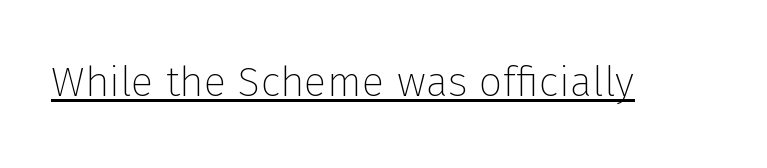
The lettering holds an erect, upright posture throughout. The line texture is even and compact thanks to regular tracking. Each stroke keeps to a modest, everyday thickness or less. The face used here appears with an underline applied. Examine the stroke ends and you'll find no serifs. You could not count columns in this text — the font is proportionally spaced.
